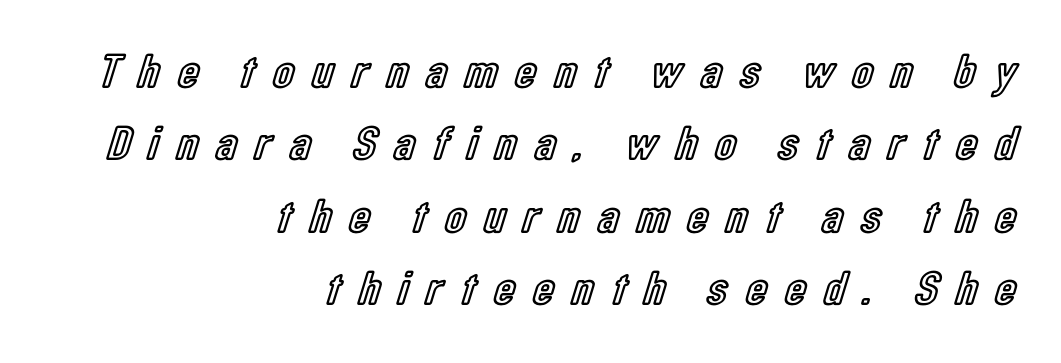
Interline gaps are of average width in this sample. The passage shown is typed in a proportional face where columns would drift. Underline: absent. Layout note: lines flush right. Substantial extra tracking has been applied to these lines.
